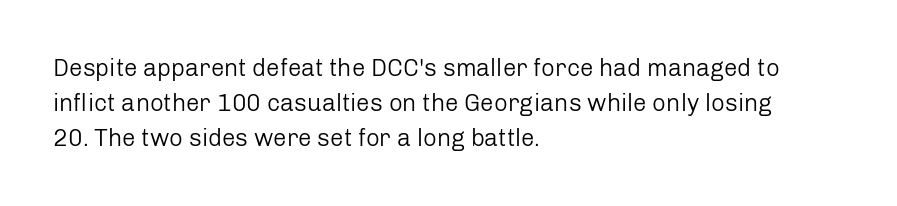
Q: Is the text bold? A: No.
Q: Is the text italic (slanted)? A: No, it is upright.
Q: Is the text underlined? A: No.
Q: How is the paragraph aligned? A: Left-aligned.
Q: Is the spacing between letters normal or unusually wide? A: Normal.
Q: Is the spacing between lines tight, normal or loose? A: Normal.
